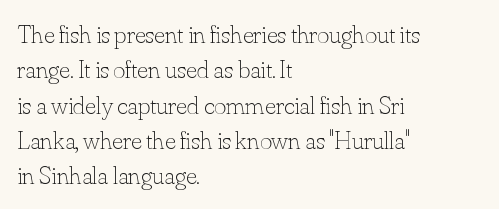
The image shows 26 px text type, upright; set left-aligned, normal line spacing (1.36x), normal letter spacing, not underlined.
